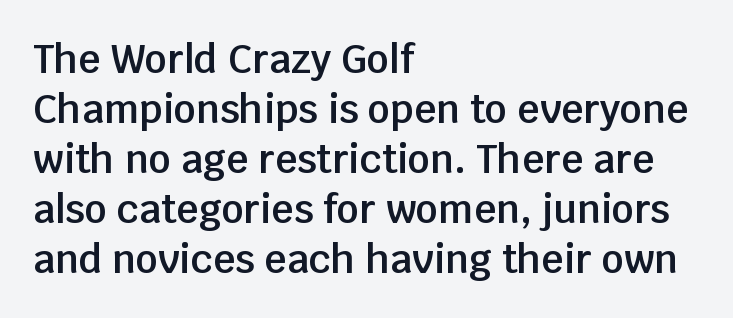
Q: Is the text bold? A: Semi-bold.
Q: Is the text italic (slanted)? A: No, it is upright.
Q: Is the typeface a serif or a sans-serif typeface? A: Sans-serif.
Q: Is the text underlined? A: No.
Q: How is the paragraph aligned? A: Left-aligned.
Q: Is the spacing between letters normal or unusually wide? A: Normal.
Q: Is the spacing between lines tight, normal or loose? A: Normal.
Q: Width (condensed, normal, or wide)? A: Normal.
Q: Stroke contrast? A: Low.
Q: x-height? A: Large.
Q: Monospaced? A: No.
